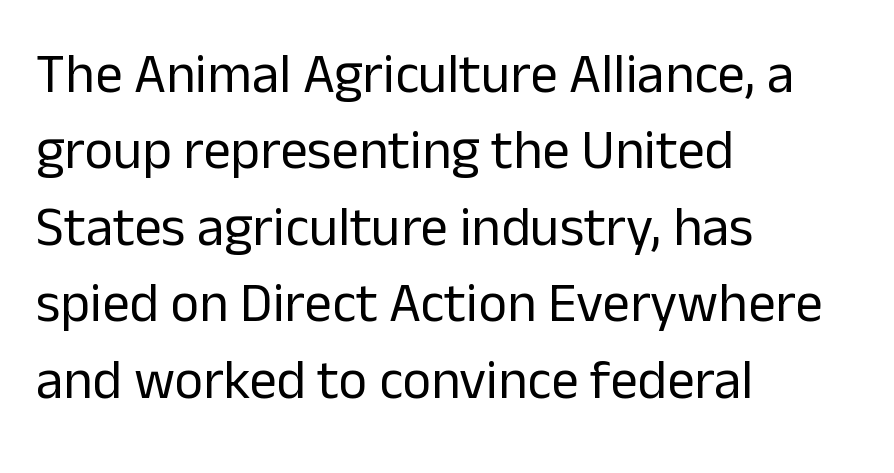
The image shows 55 px regular-weight sans-serif type, upright; set left-aligned, normal line spacing (1.39x), normal letter spacing, not underlined; low stroke contrast and a medium x-height.
